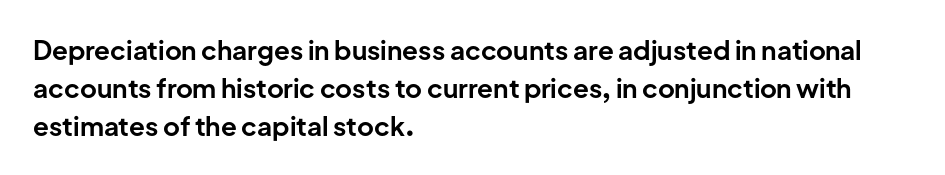
{"italic": "no", "bold": "yes", "underline": "no", "align": "left", "line_spacing": "normal", "line_spacing_ratio": 1.46, "letter_spacing": "normal", "letter_spacing_em": 0.0, "glyph_px": 26}
